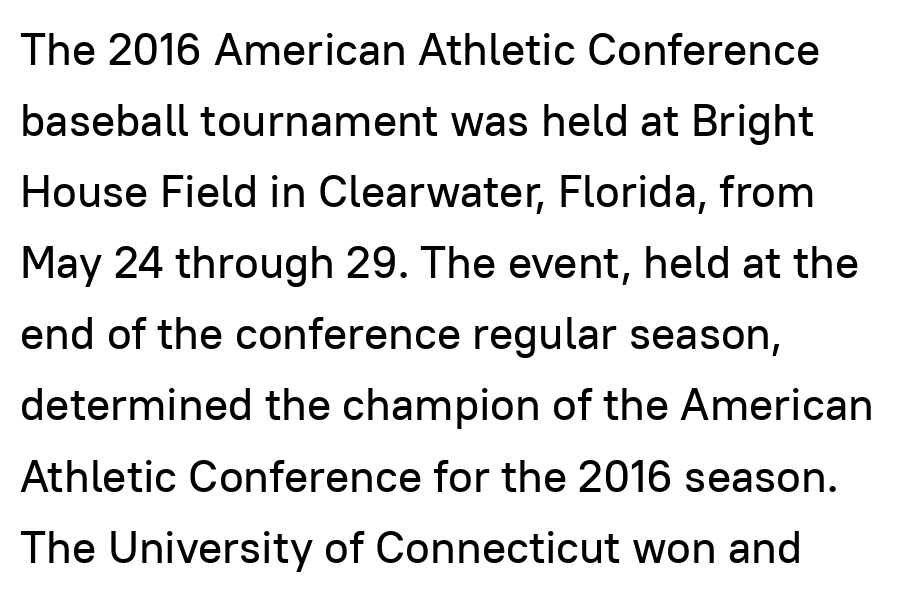
{"serif": "no", "italic": "no", "width": "normal", "stroke_contrast": "low", "x_height": "medium", "monospaced": "no", "underline": "no", "align": "left", "line_spacing": "normal", "line_spacing_ratio": 1.58, "letter_spacing": "normal", "letter_spacing_em": 0.0, "glyph_px": 45}
